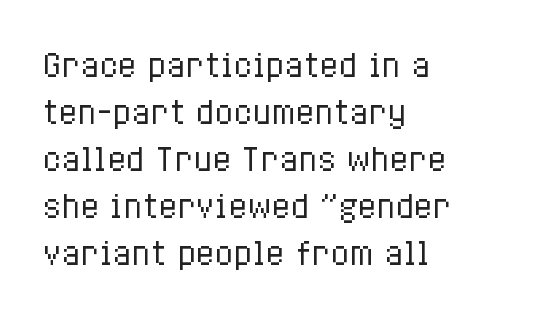
The image shows 31 px regular-weight, condensed type, upright; set left-aligned, normal line spacing (1.52x), normal letter spacing, not underlined; low stroke contrast and a medium x-height.
